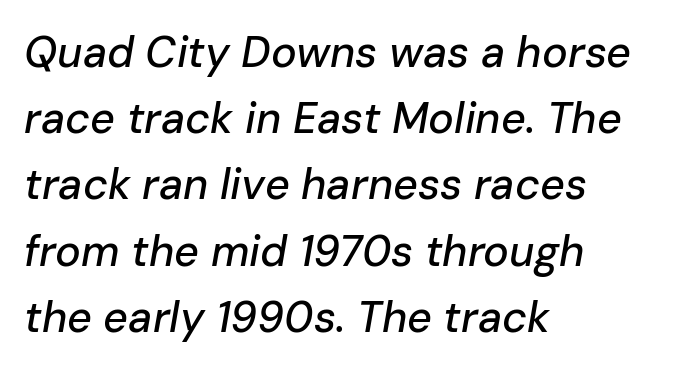
A typesetter would call this leading conventional body-copy spacing. The lettering tilts uniformly, giving the passage an italic look. The passage shown is typed in a proportional face where columns would drift. Has an underline been added? It has not. Standard letterfit; no display-style spreading of the glyphs.
